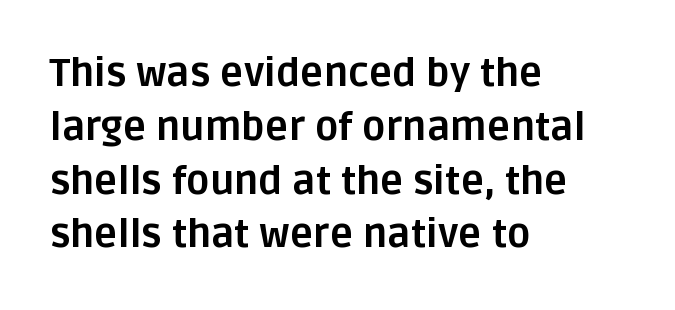
Q: Is the text bold? A: Yes.
Q: Is the text italic (slanted)? A: No, it is upright.
Q: Is the typeface a serif or a sans-serif typeface? A: Sans-serif.
Q: Is the text underlined? A: No.
Q: How is the paragraph aligned? A: Left-aligned.
Q: Is the spacing between letters normal or unusually wide? A: Normal.
Q: Is the spacing between lines tight, normal or loose? A: Normal.
Q: Width (condensed, normal, or wide)? A: Normal.
Q: Stroke contrast? A: Low.
Q: x-height? A: Large.
Q: Monospaced? A: No.
